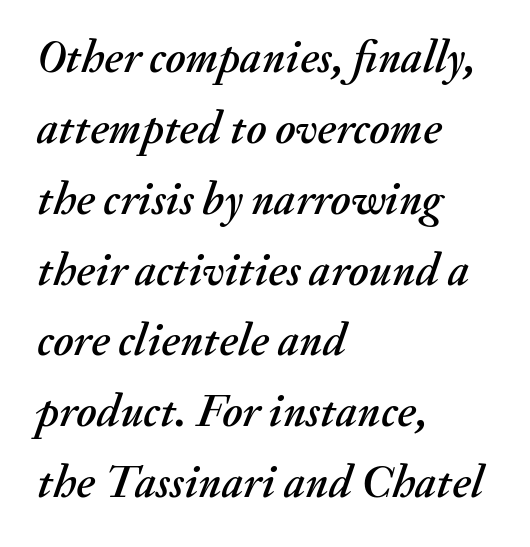
The image shows 46 px text type, italic (leaning right); set left-aligned, normal line spacing (1.54x), normal letter spacing, not underlined; medium stroke contrast and a small x-height.
